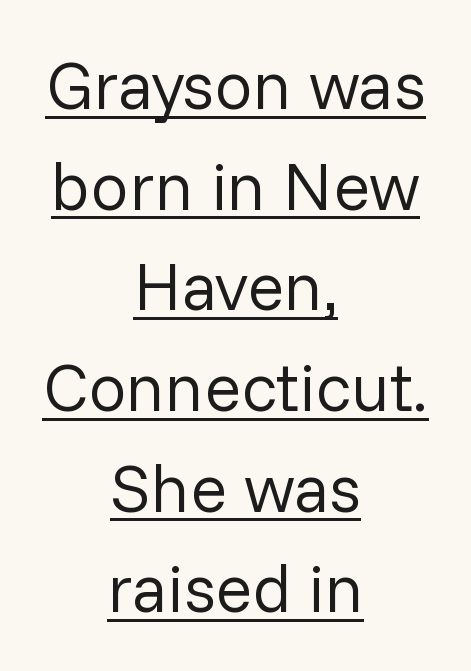
The image shows 68 px regular-weight sans-serif type, upright; set centered, normal line spacing (1.48x), normal letter spacing, underlined; low stroke contrast and a medium x-height.
